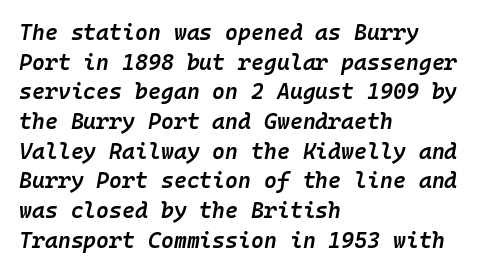
The area under the type is left untouched. Each glyph is drawn with semibold strokes, heavier than normal yet not fully bold. Observe the ordinary spacing: letters are neighbours, not strangers. Leftover space on each line is placed entirely after the last word. This sample uses an oblique cut, with every glyph tilted off the vertical. This block has exactly the height ordinary leading produces.
